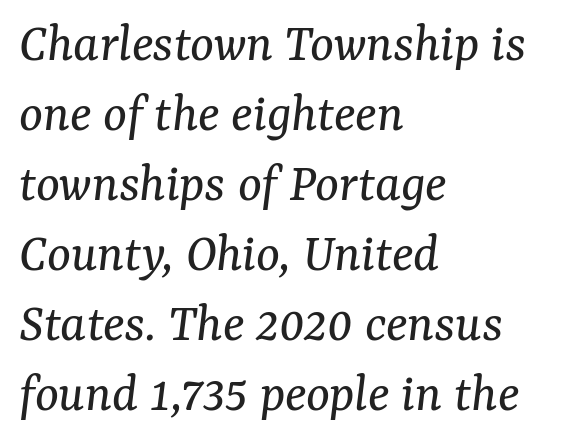
{"serif": "yes", "italic": "yes", "lean": "right", "slant_degrees": 7, "bold": "no", "weight": "regular", "width": "normal", "stroke_contrast": "medium", "x_height": "medium", "monospaced": "no", "underline": "no", "align": "left", "line_spacing": "normal", "line_spacing_ratio": 1.25, "letter_spacing": "normal", "letter_spacing_em": 0.0, "glyph_px": 56}
